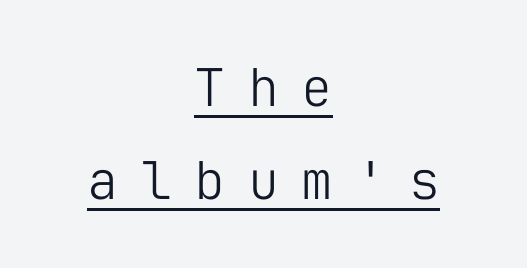
The image shows 52 px light sans-serif type, upright, monospaced; set centered, line spacing 1.79x, unusually wide letter spacing (+0.43 em), underlined; low stroke contrast and a medium x-height.
